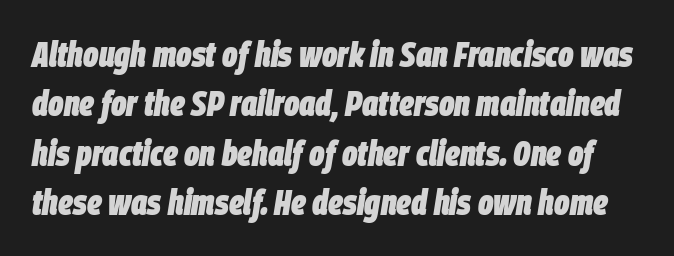
{"italic": "yes", "lean": "right", "slant_degrees": 9, "bold": "yes", "weight": "heavy", "width": "condensed", "stroke_contrast": "low", "x_height": "large", "monospaced": "no", "underline": "no", "line_spacing": "normal", "line_spacing_ratio": 1.37, "letter_spacing": "normal", "letter_spacing_em": 0.0, "glyph_px": 36}
